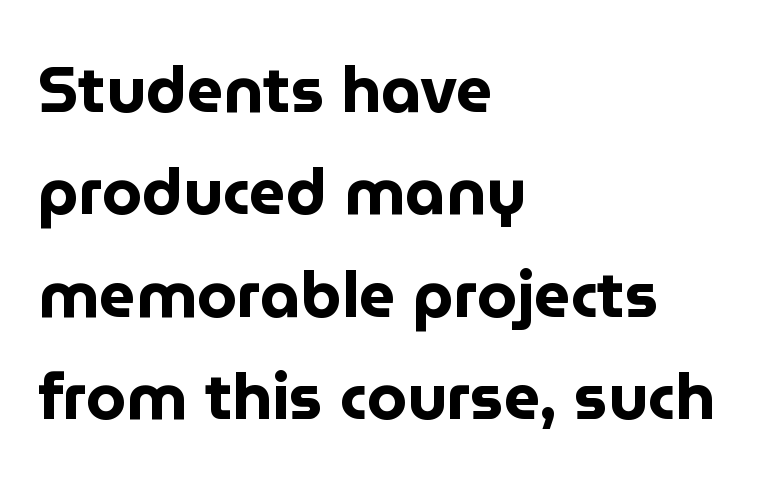
{"serif": "no", "italic": "no", "bold": "yes", "weight": "bold", "width": "normal", "stroke_contrast": "low", "x_height": "medium", "monospaced": "no", "underline": "no", "align": "left", "line_spacing": "normal", "line_spacing_ratio": 1.6, "letter_spacing": "normal", "letter_spacing_em": 0.0, "glyph_px": 64}
